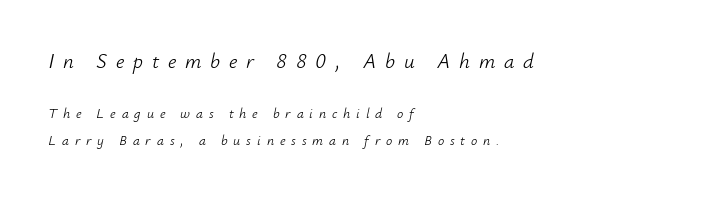
Q: Is the text bold? A: No.
Q: Is the text italic (slanted)? A: Yes, it leans right by about 12 degrees.
Q: Is the text underlined? A: No.
Q: How is the paragraph aligned? A: Left-aligned.
Q: Is the spacing between letters normal or unusually wide? A: Unusually wide.
Q: Is the spacing between lines tight, normal or loose? A: Loose.
Q: Which block of text is set in a larger size, the first (top) or the second (bottom)? A: The first (top) one.
